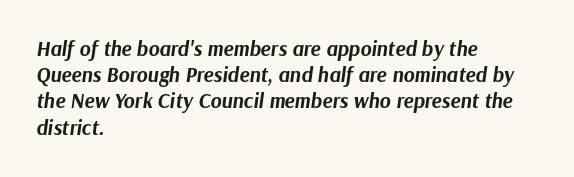
Visually the block forms a straight wall on the left and a jagged coastline on the right. How would I describe the line gaps? Plain and ordinary. The typesetting leans heavy: a genuine bold. Designer's note — italics engaged. The strip under each line holds only bare page.
